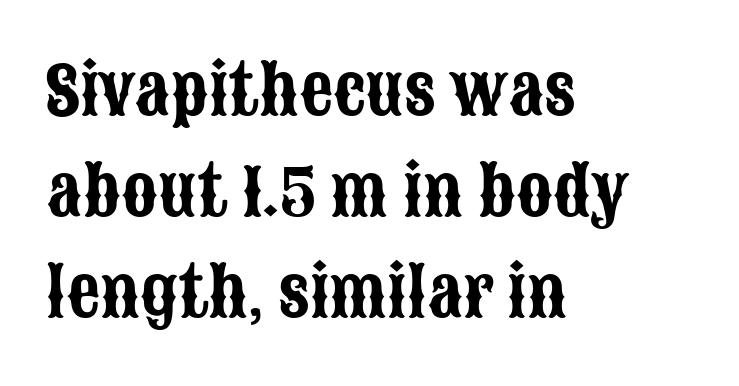
{"serif": "no", "italic": "no", "width": "condensed", "stroke_contrast": "low", "x_height": "large", "monospaced": "no", "underline": "no", "align": "left", "line_spacing": "normal", "line_spacing_ratio": 1.53, "letter_spacing": "normal", "letter_spacing_em": 0.0, "glyph_px": 66}
